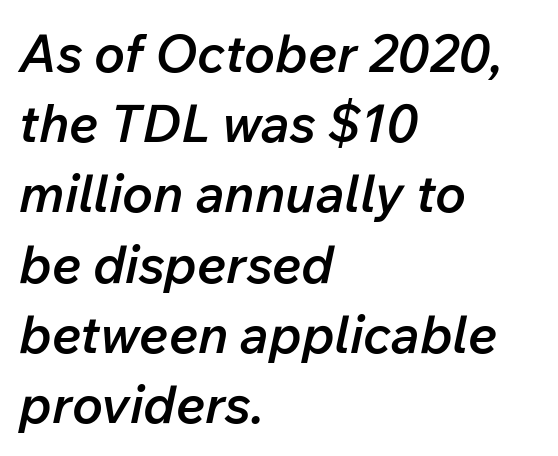
The image shows 52 px semibold type, italic (leaning right); set left-aligned, normal line spacing (1.35x), normal letter spacing, not underlined; low stroke contrast and a medium x-height.
